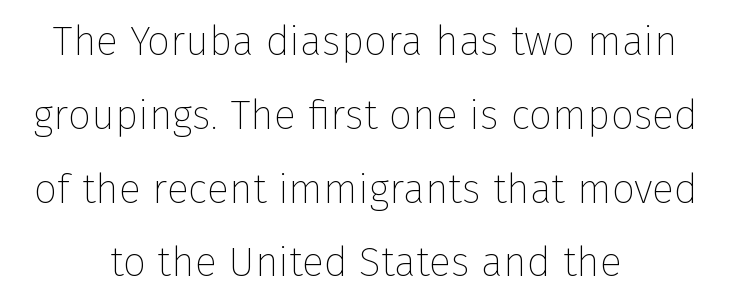
The image shows 41 px thin sans-serif type, upright; set centered, line spacing 1.8x, normal letter spacing, not underlined; low stroke contrast and a medium x-height.
